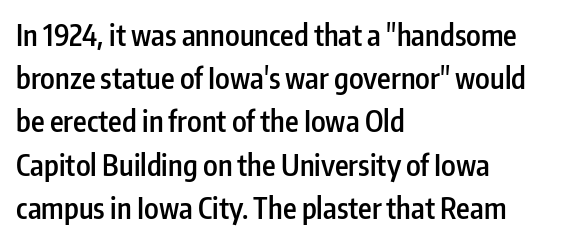
Q: Is the text bold? A: Semi-bold.
Q: Is the text italic (slanted)? A: No, it is upright.
Q: Is the typeface a serif or a sans-serif typeface? A: Sans-serif.
Q: Is the text underlined? A: No.
Q: How is the paragraph aligned? A: Left-aligned.
Q: Is the spacing between letters normal or unusually wide? A: Normal.
Q: Is the spacing between lines tight, normal or loose? A: Normal.
Q: Width (condensed, normal, or wide)? A: Condensed.
Q: Stroke contrast? A: Low.
Q: x-height? A: Medium.
Q: Monospaced? A: No.
